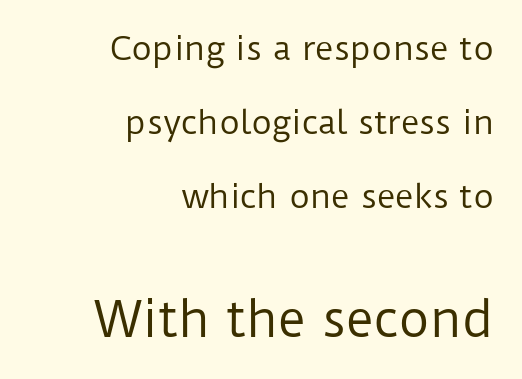
Look at the glyph heights: the lower group is clearly the bigger setting. The area under the type is left untouched. Character widths vary here, with narrow letters taking less room than wide ones. Horizontal alignment here is rightward, an uncommon choice for prose. The typeface has the unassuming heft of standard copy or less.
